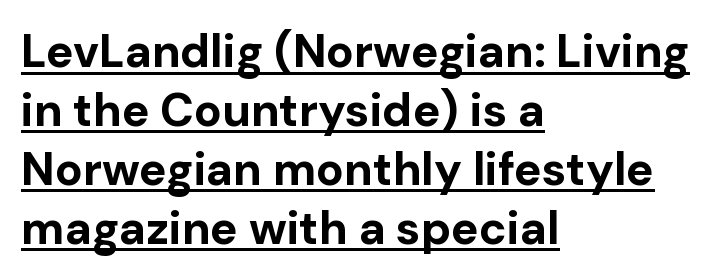
Posture: vertical. Is there much room between lines? A standard amount, neither cramped nor airy. Short note: letters normally spaced. The face used here is proportionally spaced, like ordinary book or web type.
